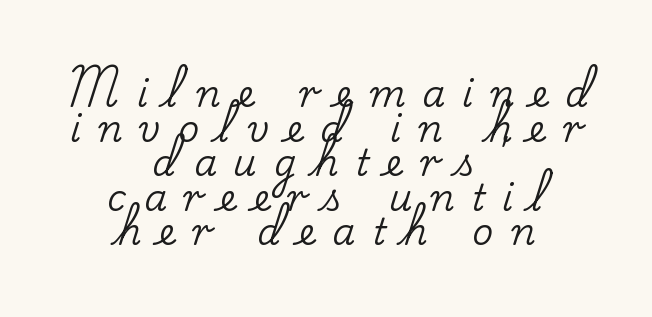
The image shows 36 px serif type; set centered, tight line spacing (0.96x), unusually wide letter spacing (+0.48 em), not underlined; low stroke contrast and a small x-height.
